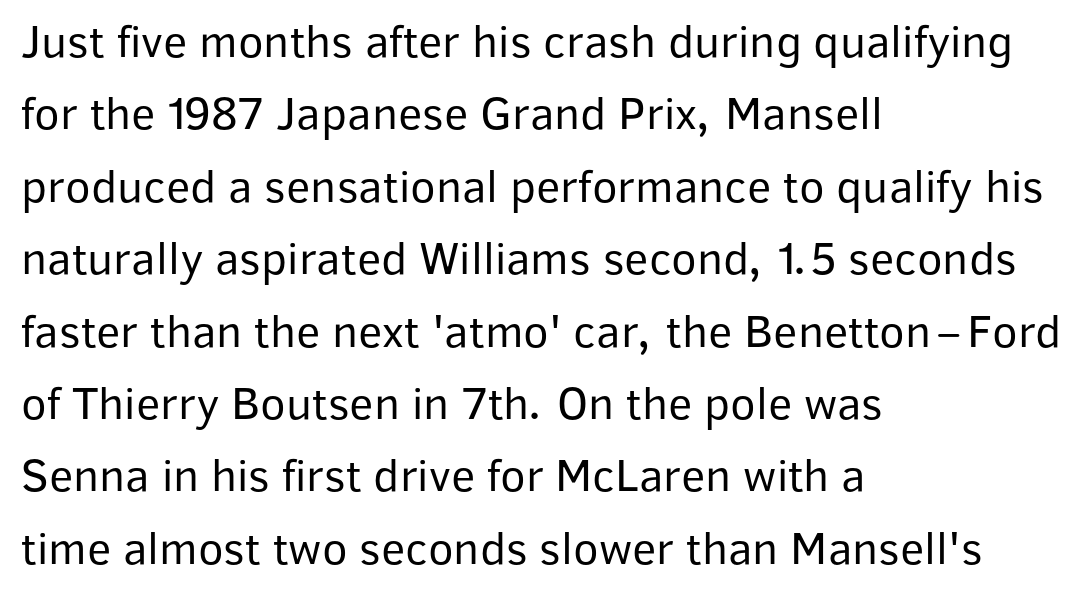
{"serif": "no", "italic": "no", "bold": "no", "weight": "regular", "width": "normal", "stroke_contrast": "low", "x_height": "medium", "monospaced": "no", "underline": "no", "align": "left", "line_spacing": "normal", "line_spacing_ratio": 1.54, "letter_spacing": "normal", "letter_spacing_em": 0.0, "glyph_px": 47}
